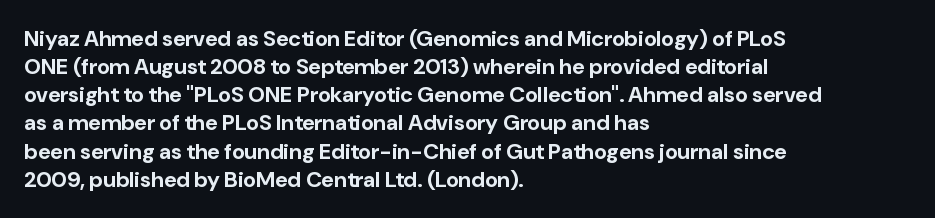
{"italic": "no", "bold": "yes", "underline": "no", "align": "left", "line_spacing": "normal", "line_spacing_ratio": 1.28, "letter_spacing": "normal", "letter_spacing_em": 0.0, "glyph_px": 22}
